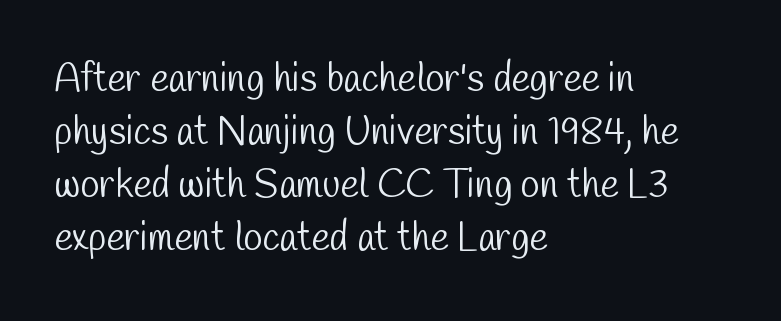
{"serif": "no", "bold": "no", "weight": "light", "width": "condensed", "stroke_contrast": "low", "x_height": "medium", "monospaced": "no", "underline": "no", "align": "left", "line_spacing": "normal", "line_spacing_ratio": 1.36, "letter_spacing": "normal", "letter_spacing_em": 0.0, "glyph_px": 39}
